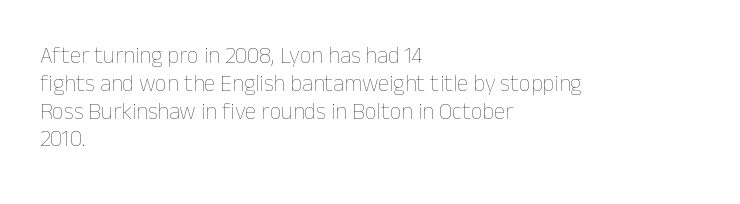
{"italic": "no", "bold": "no", "underline": "no", "align": "left", "line_spacing_ratio": 1.21, "letter_spacing": "normal", "letter_spacing_em": 0.0, "glyph_px": 23}
